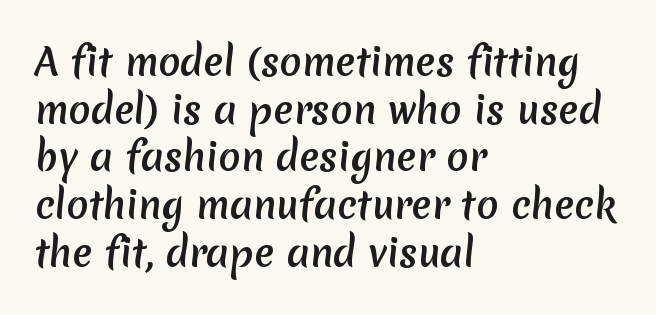
The image shows 37 px sans-serif type; set left-aligned, normal line spacing (1.29x), normal letter spacing, not underlined; medium stroke contrast and a medium x-height.
